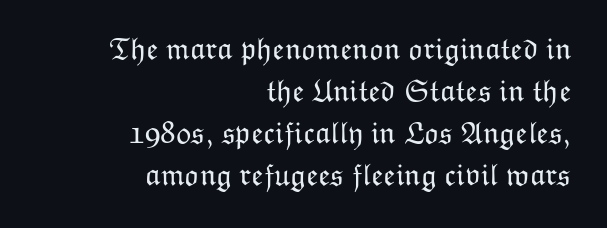
Q: Is the text bold? A: No.
Q: Is the text italic (slanted)? A: No, it is upright.
Q: Is the text underlined? A: No.
Q: How is the paragraph aligned? A: Right-aligned.
Q: Is the spacing between letters normal or unusually wide? A: Normal.
Q: Is the spacing between lines tight, normal or loose? A: Normal.
Q: Width (condensed, normal, or wide)? A: Normal.
Q: Stroke contrast? A: Low.
Q: x-height? A: Medium.
Q: Monospaced? A: No.
